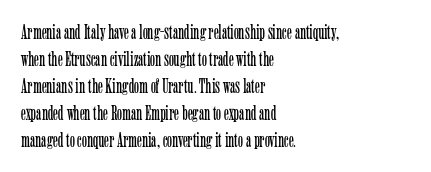
The image shows 21 px text type, upright; set left-aligned, normal line spacing (1.29x), normal letter spacing, not underlined.
